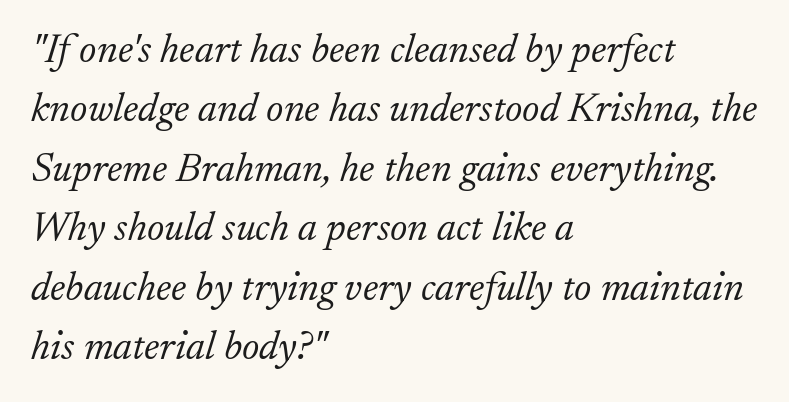
{"serif": "yes", "italic": "yes", "lean": "right", "slant_degrees": 17, "bold": "no", "weight": "light", "width": "normal", "stroke_contrast": "low", "x_height": "small", "monospaced": "no", "underline": "no", "align": "left", "line_spacing": "normal", "line_spacing_ratio": 1.45, "letter_spacing": "normal", "letter_spacing_em": 0.0, "glyph_px": 41}
